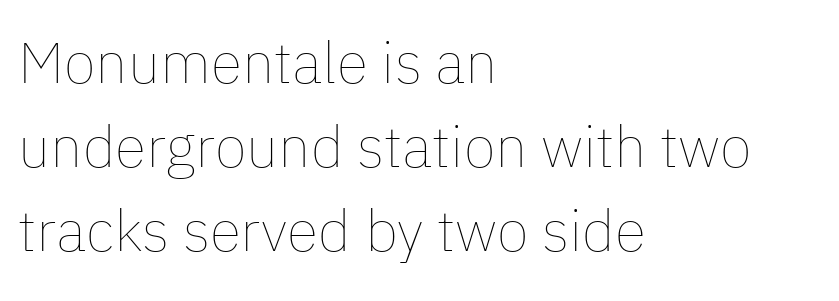
{"italic": "no", "bold": "no", "weight": "thin", "width": "normal", "stroke_contrast": "low", "x_height": "medium", "monospaced": "no", "underline": "no", "align": "left", "line_spacing": "normal", "line_spacing_ratio": 1.45, "letter_spacing": "normal", "letter_spacing_em": 0.0, "glyph_px": 58}
